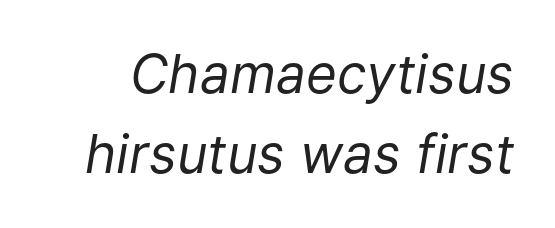
The passage shown has conventional tracking throughout. Nothing heavy about these letters — not bold at all. These lines were composed using italics. A typesetter would call this leading conventional body-copy spacing. Descenders hang freely into open space.
